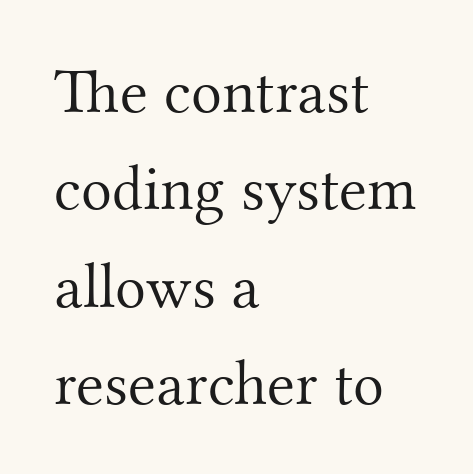
The rendering uses natural spacing where letterforms have individual widths. The characters display serif detailing at their extremities. The words here are not underlined. The paragraph has a hard left edge and a soft right edge. The strokes carry an ordinary text weight at most. This is roman type, the default non-slanted kind.
